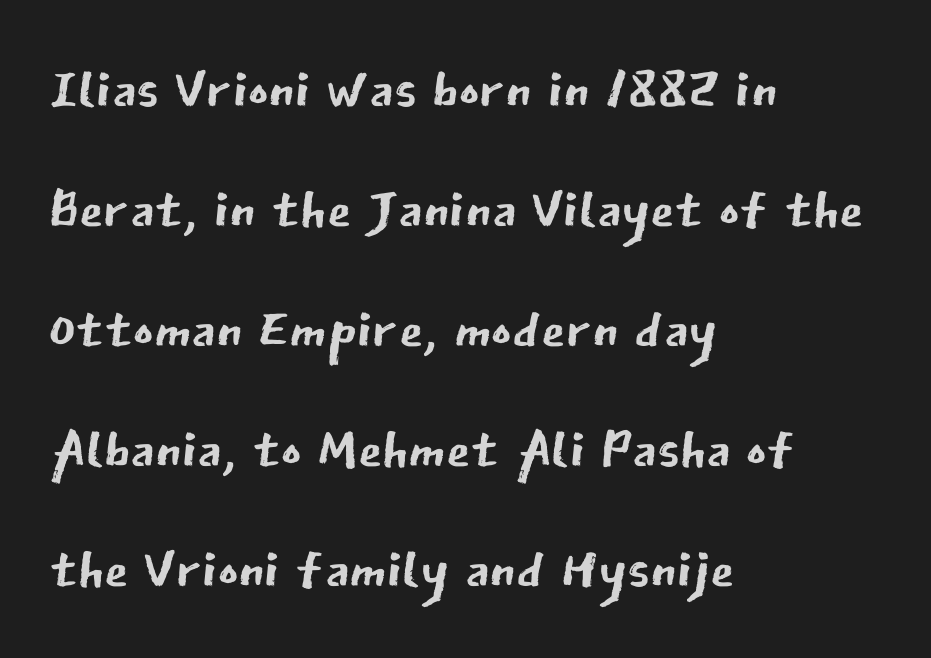
Normally led — the rows are evenly, conventionally spaced. Unbolded letterforms with no extra heft. The rendering keeps characters at their native spacing. The text block is weighted toward the left margin, trailing off unevenly rightward. Ordinary non-slanted type is in use. Spacing verdict: proportional, widths tailored to each character.
